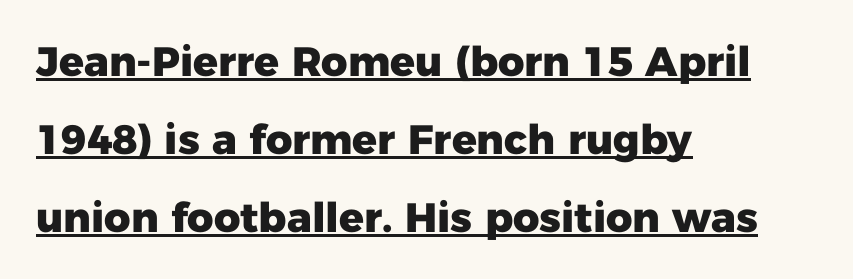
A typographer would call this underscored text. The text was rendered using a sans face with plain stroke endings. Look at the stroke-to-counter ratio: heavy, a bold. Where is the straight margin? On the left. You could fit nearly another row in the gap between these rows.
